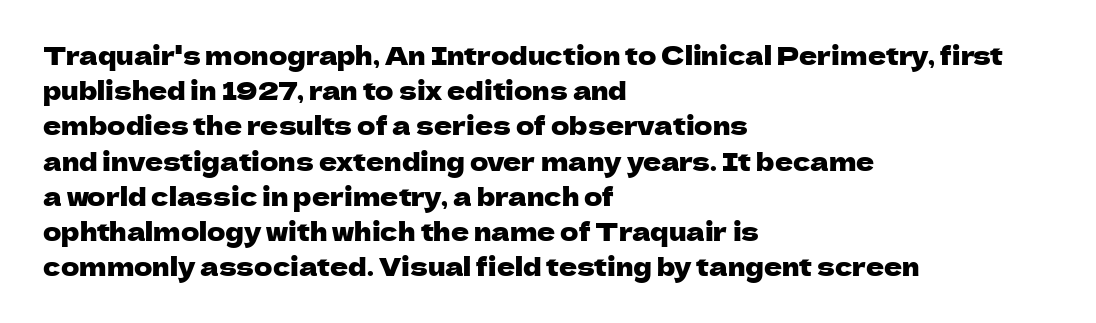
Q: Is the text italic (slanted)? A: No, it is upright.
Q: Is the text underlined? A: No.
Q: How is the paragraph aligned? A: Left-aligned.
Q: Is the spacing between letters normal or unusually wide? A: Normal.
Q: Is the spacing between lines tight, normal or loose? A: Normal.
